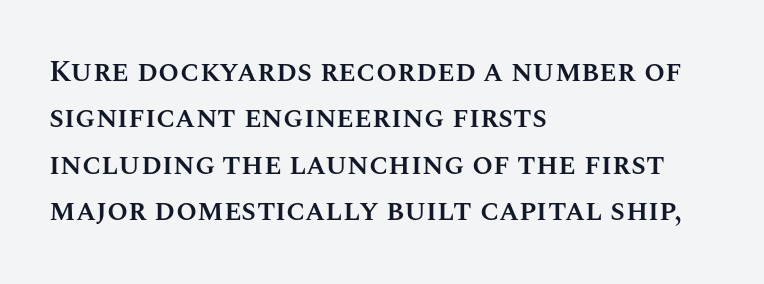
The image shows 30 px semibold type, upright; set left-aligned, normal line spacing (1.55x), normal letter spacing, not underlined; medium stroke contrast and a large x-height.
